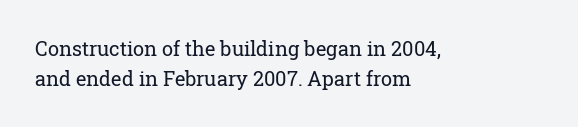
The face looks like a standard text weight, possibly lighter. A normal amount of white space separates one row of letters from the next. Line beginnings align vertically; line endings do not. The horizontal fit of the characters is conventional and even. The passage shown is not underscored anywhere.
